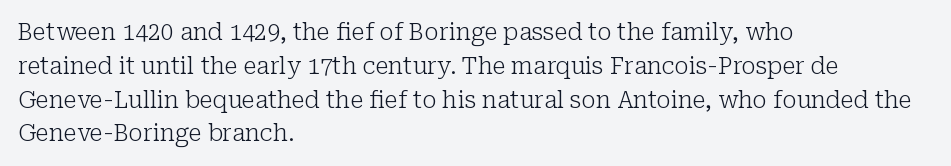
{"italic": "no", "bold": "no", "underline": "no", "align": "left", "line_spacing": "normal", "line_spacing_ratio": 1.47, "letter_spacing": "normal", "letter_spacing_em": 0.0, "glyph_px": 23}
